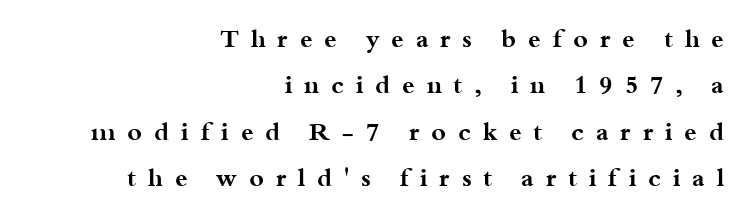
Q: Is the text bold? A: Yes.
Q: Is the text italic (slanted)? A: No, it is upright.
Q: Is the text underlined? A: No.
Q: How is the paragraph aligned? A: Right-aligned.
Q: Is the spacing between letters normal or unusually wide? A: Unusually wide.
